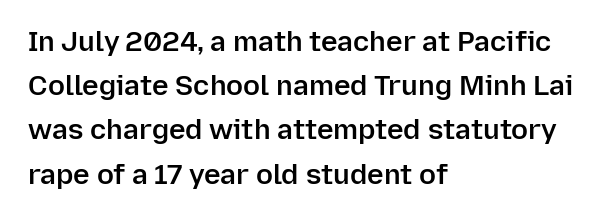
The image shows 28 px semibold sans-serif type, upright; set left-aligned, normal line spacing (1.58x), normal letter spacing, not underlined; low stroke contrast and a medium x-height.
